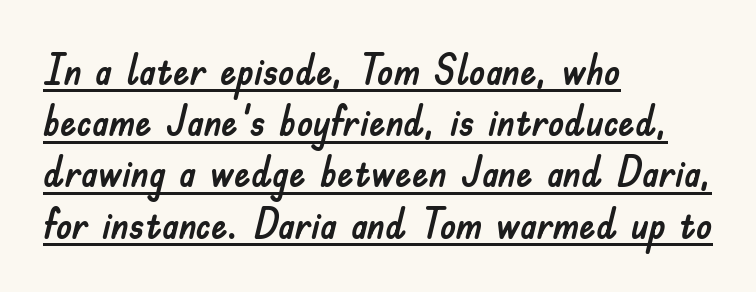
One glance says typical: line gaps are just what's usual. Varying glyph widths throughout — classic text-font behaviour. The setting favours the left margin, as ordinary paragraphs usually do. Honestly, the letter spacing is just normal — you wouldn't notice it.
